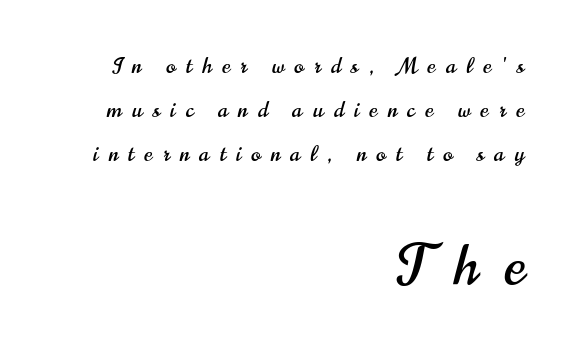
Q: Is the text italic (slanted)? A: Yes.
Q: Is the typeface a serif or a sans-serif typeface? A: Sans-serif.
Q: Is the text underlined? A: No.
Q: How is the paragraph aligned? A: Right-aligned.
Q: Is the spacing between letters normal or unusually wide? A: Unusually wide.
Q: Is the spacing between lines tight, normal or loose? A: Loose.
Q: Which block of text is set in a larger size, the first (top) or the second (bottom)? A: The second (bottom) one.
Q: Width (condensed, normal, or wide)? A: Condensed.
Q: Stroke contrast? A: High.
Q: x-height? A: Small.
Q: Monospaced? A: No.
